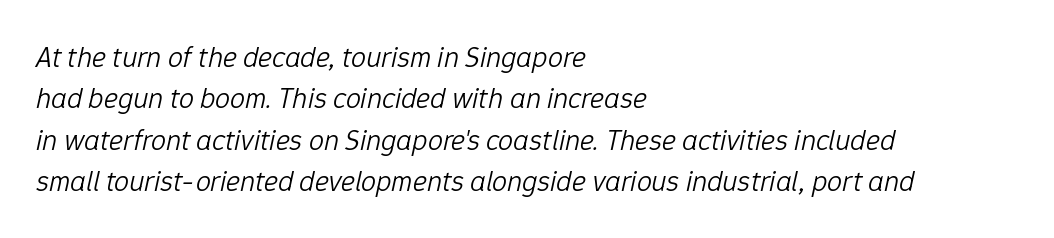
Q: Is the text bold? A: No.
Q: Is the text italic (slanted)? A: Yes, it leans right by about 12 degrees.
Q: Is the text underlined? A: No.
Q: How is the paragraph aligned? A: Left-aligned.
Q: Is the spacing between letters normal or unusually wide? A: Normal.
Q: Is the spacing between lines tight, normal or loose? A: Normal.
Q: Width (condensed, normal, or wide)? A: Normal.
Q: Stroke contrast? A: Low.
Q: x-height? A: Medium.
Q: Monospaced? A: No.
